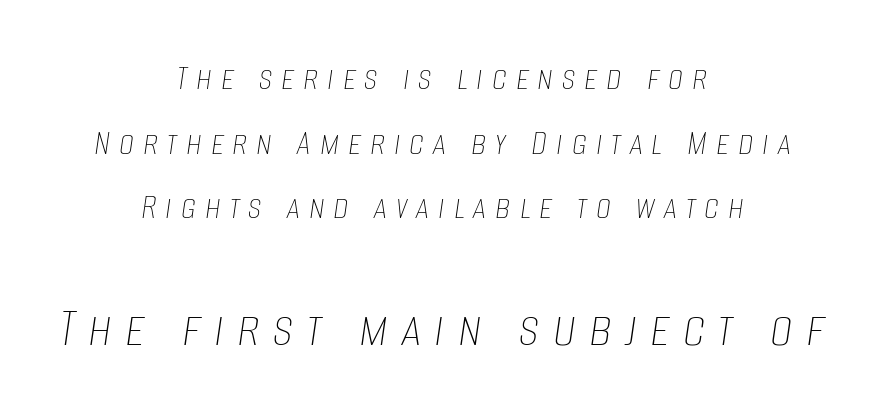
The image shows 57 px thin, condensed type, italic (leaning right); set centered, normal line spacing (1.7x), unusually wide letter spacing (+0.23 em), not underlined; the second (bottom) block is 1.5x larger; low stroke contrast and a large x-height.
